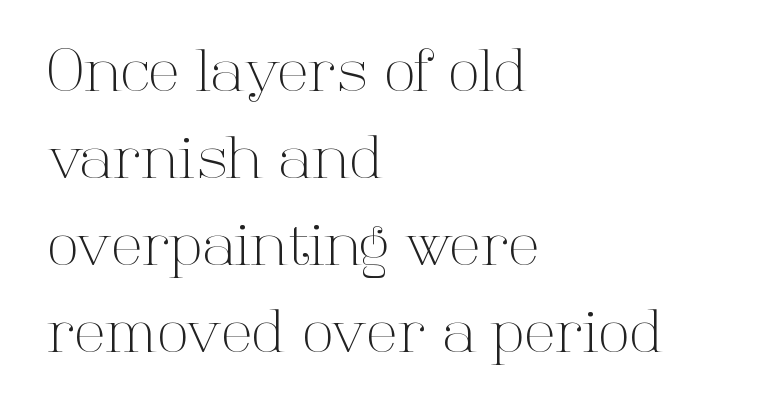
The image shows 58 px light serif type, upright; set left-aligned, normal line spacing (1.5x), normal letter spacing, not underlined; high stroke contrast and a medium x-height.
